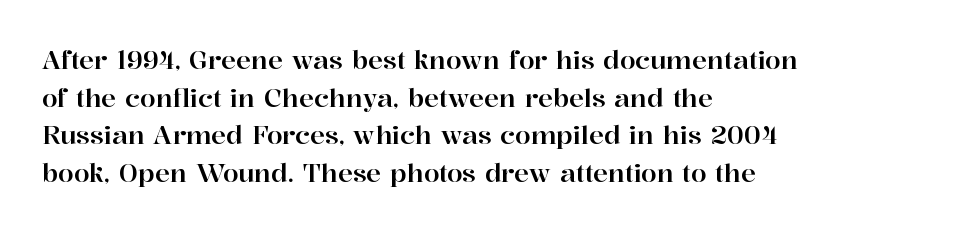
The image shows 25 px text type, upright; set left-aligned, normal line spacing (1.51x), normal letter spacing, not underlined.
